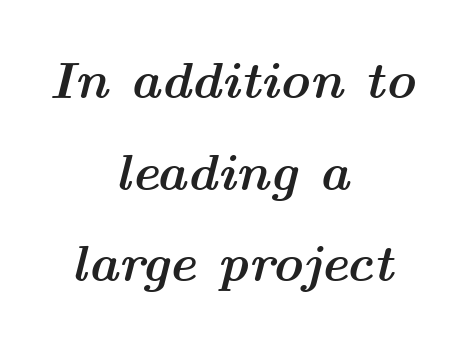
Q: Is the text bold? A: Yes.
Q: Is the text italic (slanted)? A: Yes, it leans right by about 14 degrees.
Q: Is the text underlined? A: No.
Q: How is the paragraph aligned? A: Centered.
Q: Is the spacing between letters normal or unusually wide? A: Normal.
Q: Width (condensed, normal, or wide)? A: Wide.
Q: Stroke contrast? A: Medium.
Q: x-height? A: Medium.
Q: Monospaced? A: No.
